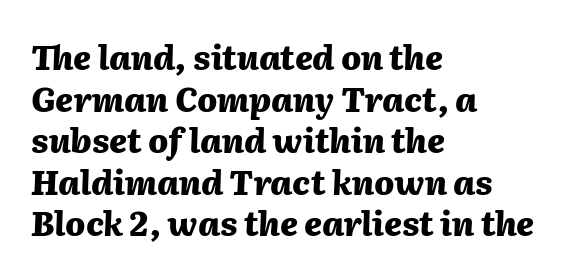
Proportional: the letters do not fall into vertical columns. The text block is weighted toward the left margin, trailing off unevenly rightward. The lines sit at an ordinary, default distance from one another. The face used here is rendered with its standard letterfit.
